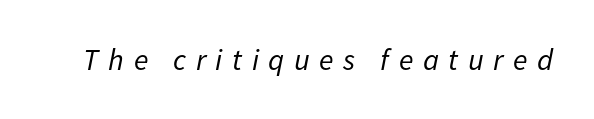
Looking at the ascenders, they clearly lean. Has an underline been added? It has not. Observe the wide spacing: letters keep a clear distance from each other. Here the designer chose a conventional face with non-uniform glyph widths. The characters are drawn with everyday or finer stroke widths.
